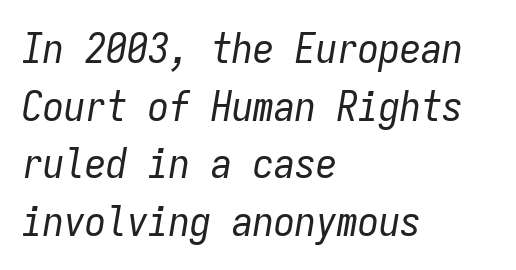
The image shows 42 px regular-weight, condensed type, italic (leaning right), monospaced; set left-aligned, normal line spacing (1.37x), normal letter spacing, not underlined; low stroke contrast and a medium x-height.
